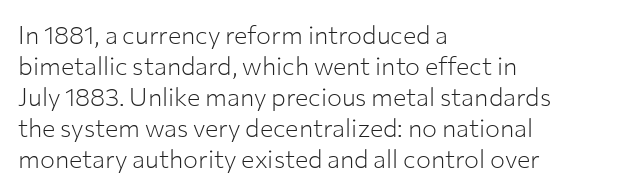
Q: Is the text bold? A: No.
Q: Is the text italic (slanted)? A: No, it is upright.
Q: Is the text underlined? A: No.
Q: How is the paragraph aligned? A: Left-aligned.
Q: Is the spacing between letters normal or unusually wide? A: Normal.
